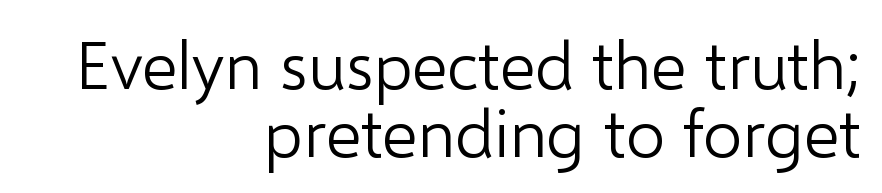
A typesetter would label this face a sans. This sample has the flowing, uneven cadence of proportional lettering. The baseline area is clear. Stroke mass is kept to a normal reading level or below.
